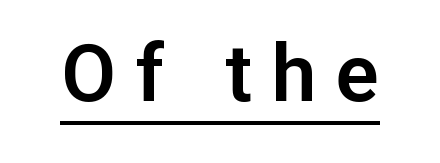
The image shows 80 px sans-serif type, upright; set unusually wide letter spacing (+0.25 em), underlined; low stroke contrast and a medium x-height.
